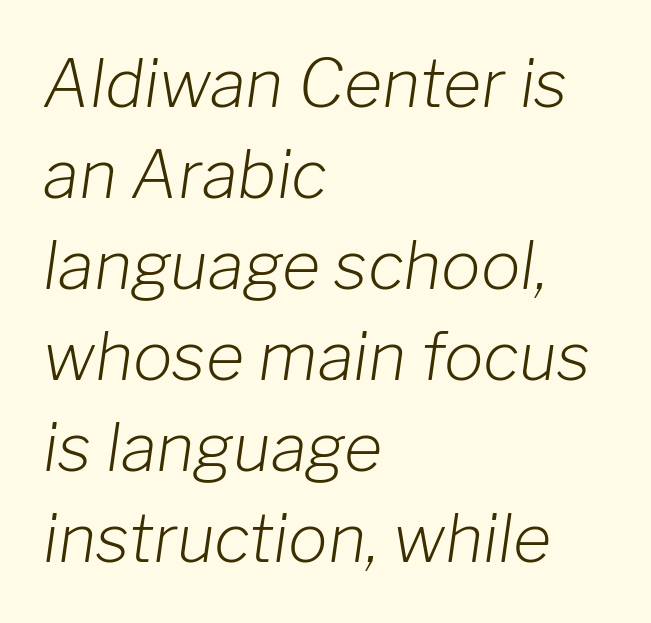
The image shows 66 px light type, italic (leaning right); set left-aligned, normal line spacing (1.38x), normal letter spacing, not underlined; low stroke contrast and a medium x-height.
